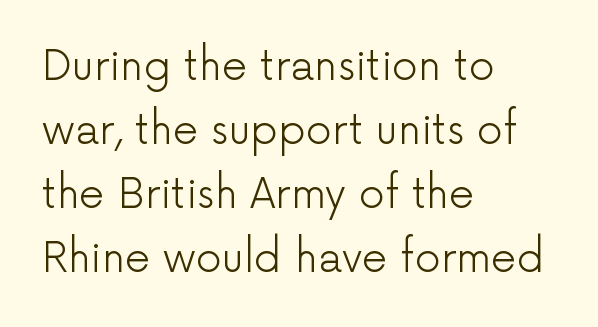
{"serif": "no", "italic": "no", "bold": "no", "weight": "light", "width": "normal", "stroke_contrast": "low", "x_height": "medium", "monospaced": "no", "underline": "no", "align": "left", "line_spacing": "normal", "line_spacing_ratio": 1.56, "letter_spacing": "normal", "letter_spacing_em": 0.0, "glyph_px": 41}
